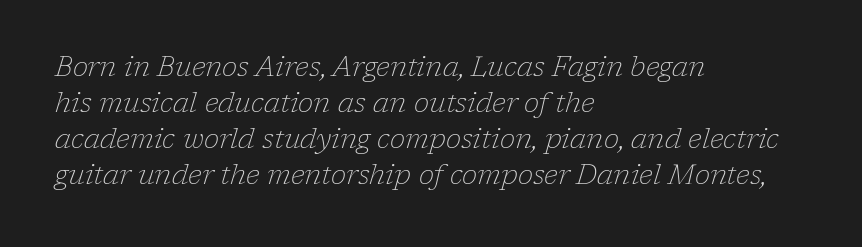
{"serif": "yes", "italic": "yes", "lean": "right", "slant_degrees": 17, "bold": "no", "weight": "thin", "width": "normal", "stroke_contrast": "low", "x_height": "medium", "monospaced": "no", "underline": "no", "align": "left", "line_spacing": "normal", "line_spacing_ratio": 1.28, "letter_spacing": "normal", "letter_spacing_em": 0.0, "glyph_px": 28}
